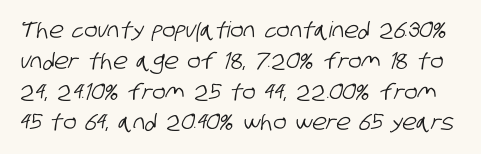
Underlining? Definitely not there. Characters follow at the spacing the type designer built in. One glance says typical: line gaps are just what's usual.
